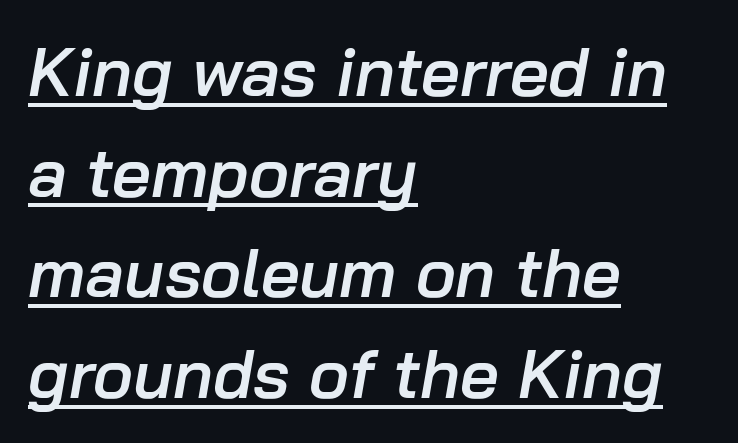
{"italic": "yes", "lean": "right", "slant_degrees": 10, "bold": "semi", "weight": "semibold", "width": "normal", "stroke_contrast": "low", "x_height": "medium", "monospaced": "no", "underline": "yes", "align": "left", "line_spacing": "normal", "line_spacing_ratio": 1.48, "letter_spacing": "normal", "letter_spacing_em": 0.0, "glyph_px": 68}
